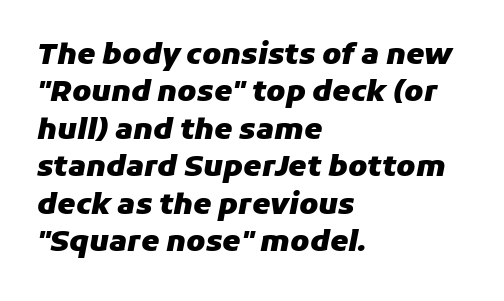
{"italic": "yes", "lean": "right", "slant_degrees": 11, "bold": "yes", "weight": "heavy", "width": "normal", "stroke_contrast": "low", "x_height": "medium", "monospaced": "no", "underline": "no", "align": "left", "line_spacing": "normal", "line_spacing_ratio": 1.29, "letter_spacing": "normal", "letter_spacing_em": 0.0, "glyph_px": 29}
